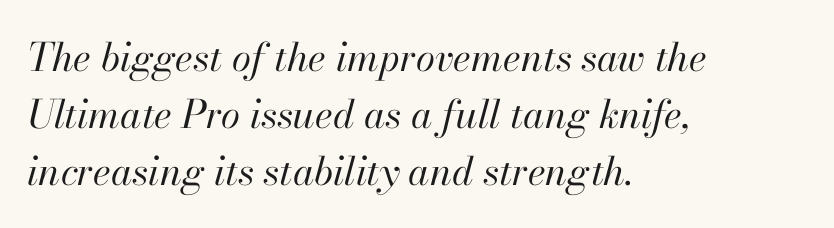
{"italic": "yes", "lean": "right", "slant_degrees": 13, "bold": "no", "weight": "regular", "width": "normal", "stroke_contrast": "high", "x_height": "small", "monospaced": "no", "underline": "no", "align": "left", "line_spacing": "normal", "line_spacing_ratio": 1.46, "letter_spacing": "normal", "letter_spacing_em": 0.0, "glyph_px": 39}
